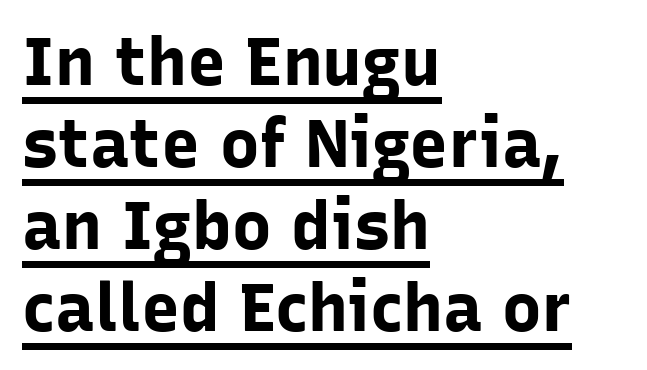
The image shows 66 px bold sans-serif type, upright; set left-aligned, line spacing 1.24x, normal letter spacing, underlined; low stroke contrast and a medium x-height.
